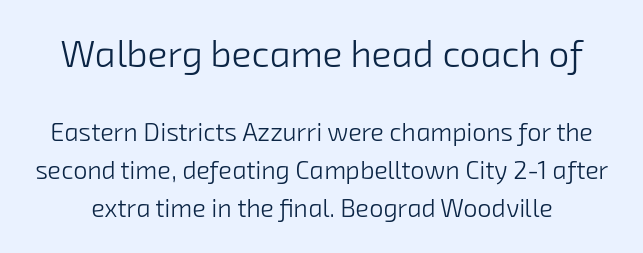
{"serif": "no", "bold": "no", "weight": "light", "width": "normal", "stroke_contrast": "low", "x_height": "medium", "monospaced": "no", "underline": "no", "line_spacing": "normal", "line_spacing_ratio": 1.52, "letter_spacing": "normal", "letter_spacing_em": 0.0, "larger_block": "first", "size_ratio": 1.48, "glyph_px": 37}
